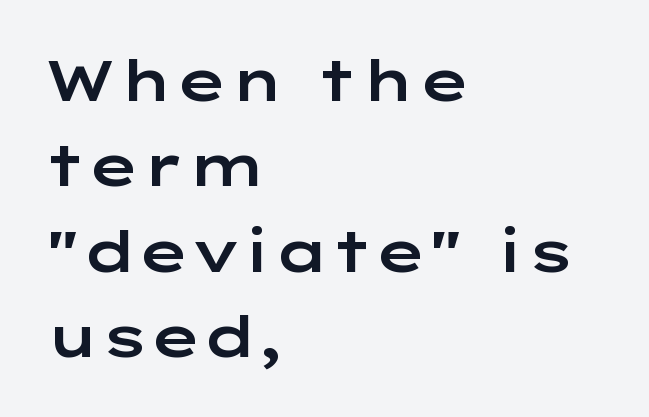
The lines are quadded left. Spacing verdict: proportional, widths tailored to each character. If you drew a line through each stem, it would be perfectly vertical. Each row of text sits above clean, open space. A typesetter would call this zero additional tracking.
